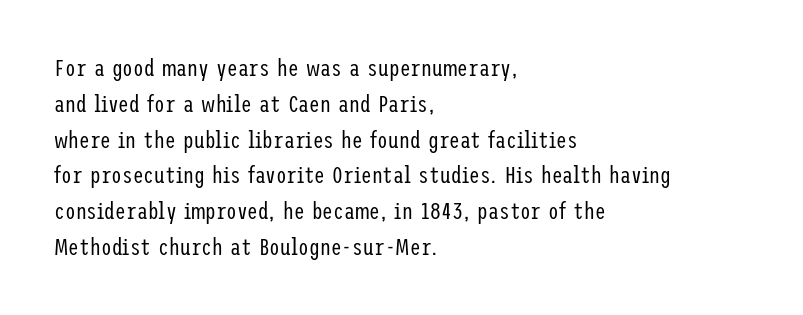
The setting favours the left margin, as ordinary paragraphs usually do. Upright lettering throughout. Letter spacing: default. No chunkiness to these letters — they're not bold.
